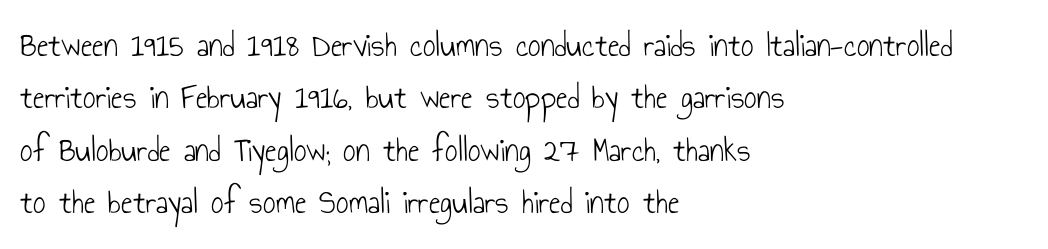
Is this a sans? Yes — the strokes have no serifs. What stands out about the letter spacing? Nothing — it is the standard amount. In terms of posture, this sample is upright. A typesetter would call this proportional, since set widths differ per character. Typeset ragged right — the left edge is the straight one. No extra ink here — the face is not bold.
